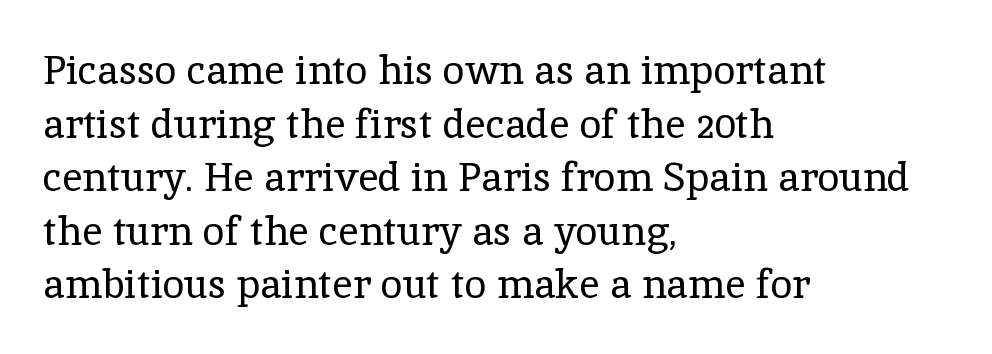
The image shows 40 px regular-weight serif type, upright; set left-aligned, normal line spacing (1.34x), normal letter spacing, not underlined; a medium x-height.
